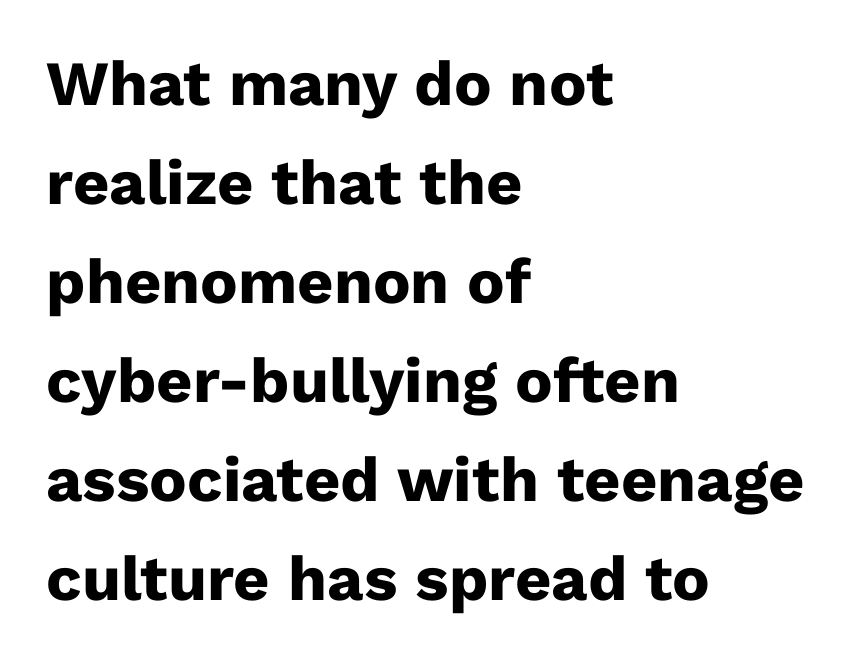
The image shows 63 px heavy sans-serif type, upright; set left-aligned, normal line spacing (1.57x), normal letter spacing, not underlined; low stroke contrast and a medium x-height.
